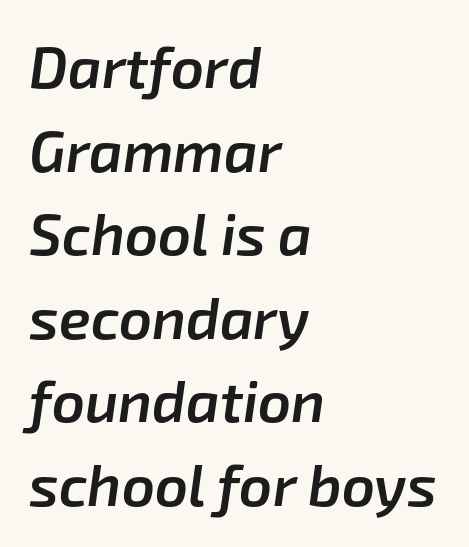
Q: Is the text bold? A: Semi-bold.
Q: Is the text italic (slanted)? A: Yes, it leans right by about 8 degrees.
Q: Is the text underlined? A: No.
Q: How is the paragraph aligned? A: Left-aligned.
Q: Is the spacing between letters normal or unusually wide? A: Normal.
Q: Is the spacing between lines tight, normal or loose? A: Normal.
Q: Width (condensed, normal, or wide)? A: Normal.
Q: Stroke contrast? A: Low.
Q: x-height? A: Medium.
Q: Monospaced? A: No.
